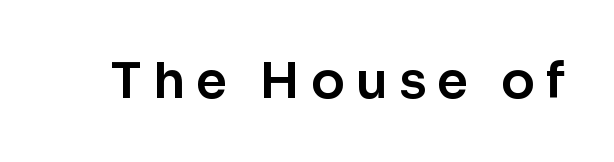
The image shows 50 px sans-serif type, upright; set unusually wide letter spacing (+0.22 em), not underlined; low stroke contrast and a medium x-height.
